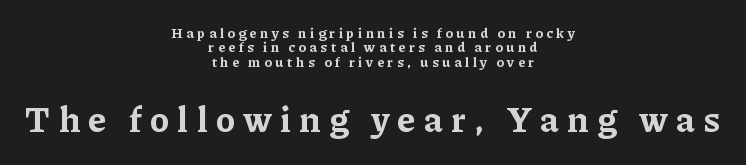
The image shows 35 px bold serif type, upright; set centered, tight line spacing (1.02x), unusually wide letter spacing (+0.24 em), not underlined; the second (bottom) block is 2.5x larger; low stroke contrast and a medium x-height.
